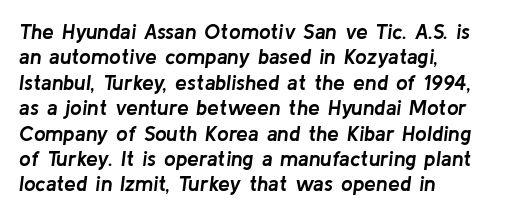
Q: Is the text bold? A: Yes.
Q: Is the text italic (slanted)? A: Yes, it leans right by about 8 degrees.
Q: Is the text underlined? A: No.
Q: How is the paragraph aligned? A: Left-aligned.
Q: Is the spacing between letters normal or unusually wide? A: Normal.
